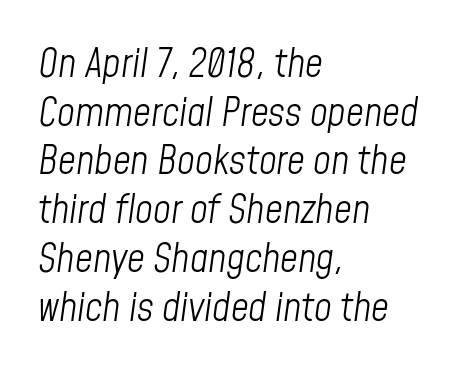
Spacing verdict: proportional, widths tailored to each character. One-word summary of the alignment: left. In terms of leading, this rendering sits right in the middle. The gaps between neighbouring characters are ordinary and unremarkable. The gap between lines stays unmarked. Italic? Definitely — the glyphs are oblique.
